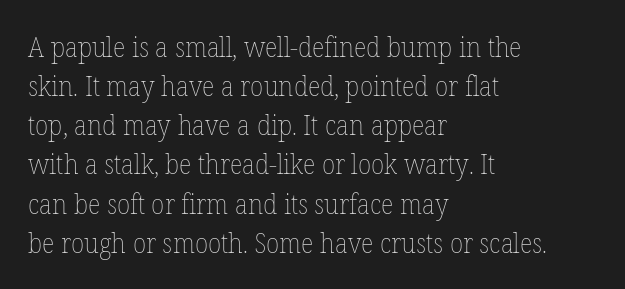
{"italic": "no", "bold": "no", "underline": "no", "align": "left", "line_spacing": "normal", "line_spacing_ratio": 1.45, "letter_spacing": "normal", "letter_spacing_em": 0.0, "glyph_px": 27}
